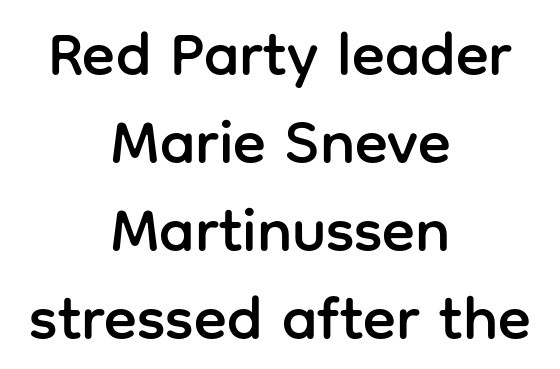
Look at the bottom of the vertical strokes: they stop flat, with no serifs. The letters sit at their default tracking, neither squeezed nor spread. Horizontal alignment here is central, giving a formal, balanced look. Characters remain perfectly vertical along every line. Varying glyph widths throughout — classic text-font behaviour.
